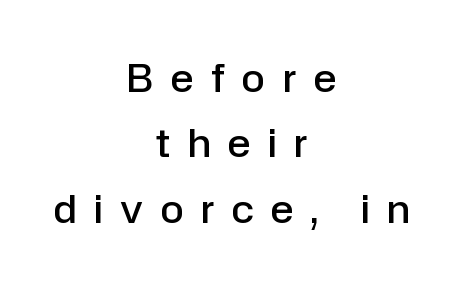
Q: Is the text bold? A: Semi-bold.
Q: Is the text italic (slanted)? A: No, it is upright.
Q: Is the typeface a serif or a sans-serif typeface? A: Sans-serif.
Q: Is the text underlined? A: No.
Q: How is the paragraph aligned? A: Centered.
Q: Is the spacing between letters normal or unusually wide? A: Unusually wide.
Q: Width (condensed, normal, or wide)? A: Normal.
Q: Stroke contrast? A: Low.
Q: x-height? A: Medium.
Q: Monospaced? A: No.
